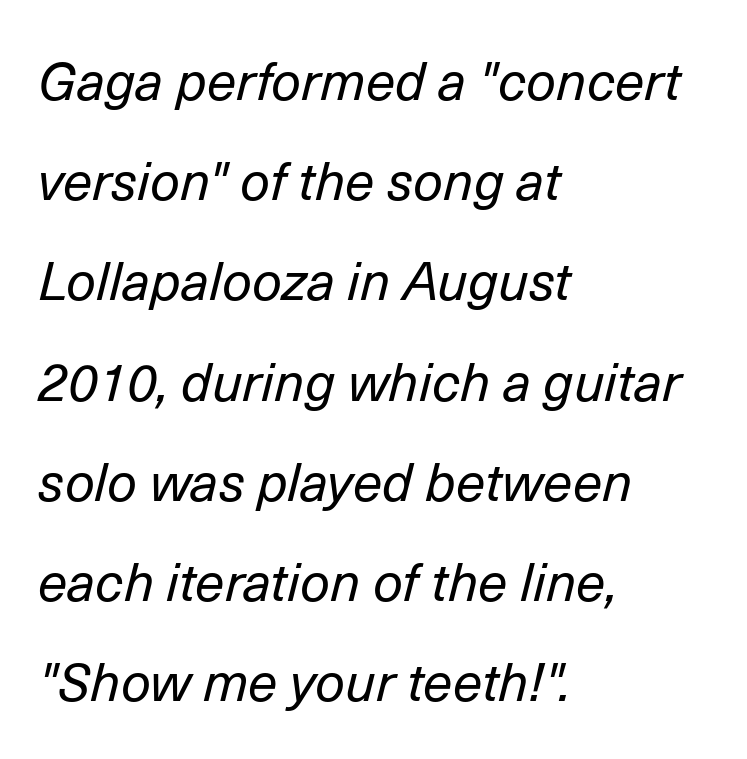
Q: Is the text bold? A: No.
Q: Is the text italic (slanted)? A: Yes, it leans right by about 14 degrees.
Q: Is the text underlined? A: No.
Q: How is the paragraph aligned? A: Left-aligned.
Q: Is the spacing between letters normal or unusually wide? A: Normal.
Q: Width (condensed, normal, or wide)? A: Normal.
Q: Stroke contrast? A: Low.
Q: x-height? A: Medium.
Q: Monospaced? A: No.
